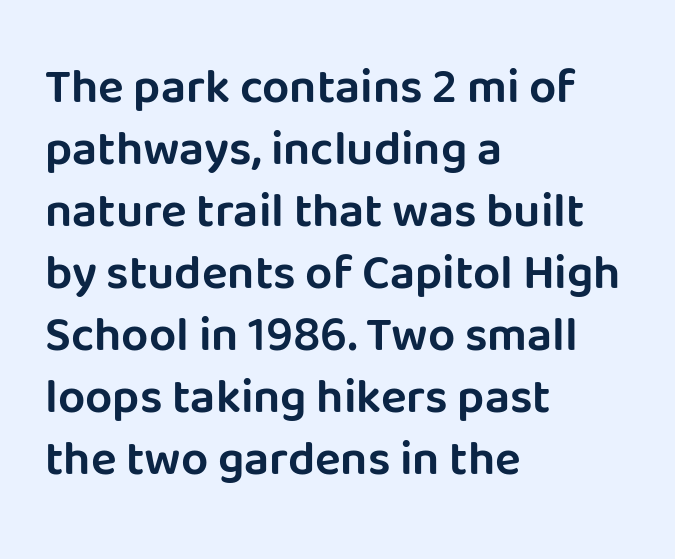
Plain, unruled lines of type. What stands out about the letter spacing? Nothing — it is the standard amount. Posture: upright roman. These lines are set flush left with a ragged right edge. Note the varied advance widths — an 'i' is clearly narrower than an 'm'. This sample uses a sans-serif face.
